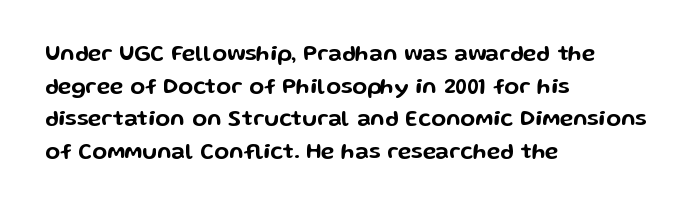
{"italic": "no", "underline": "no", "align": "left", "line_spacing": "normal", "line_spacing_ratio": 1.48, "letter_spacing": "normal", "letter_spacing_em": 0.0, "glyph_px": 22}
